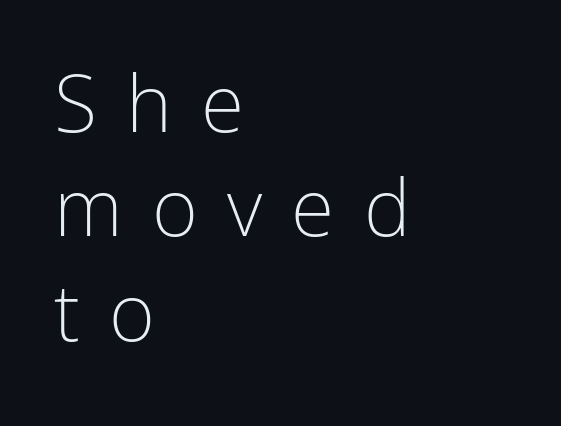
{"serif": "no", "italic": "no", "bold": "no", "weight": "light", "width": "condensed", "stroke_contrast": "low", "x_height": "medium", "monospaced": "no", "underline": "no", "align": "left", "line_spacing": "normal", "line_spacing_ratio": 1.32, "letter_spacing": "wide", "letter_spacing_em": 0.37, "glyph_px": 79}
